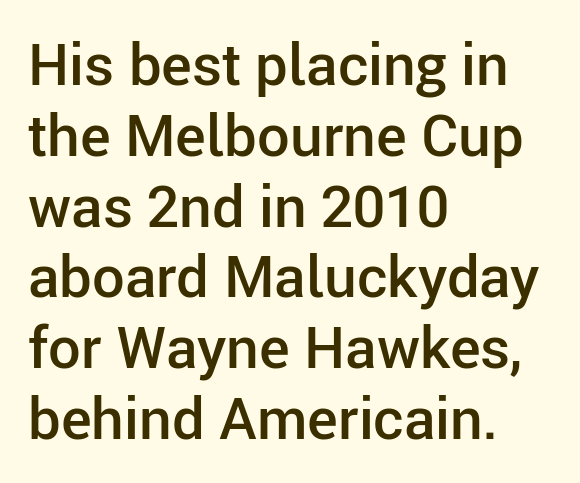
Q: Is the text bold? A: Semi-bold.
Q: Is the text italic (slanted)? A: No, it is upright.
Q: Is the typeface a serif or a sans-serif typeface? A: Sans-serif.
Q: Is the text underlined? A: No.
Q: How is the paragraph aligned? A: Left-aligned.
Q: Is the spacing between letters normal or unusually wide? A: Normal.
Q: Width (condensed, normal, or wide)? A: Normal.
Q: Stroke contrast? A: Low.
Q: x-height? A: Medium.
Q: Monospaced? A: No.
